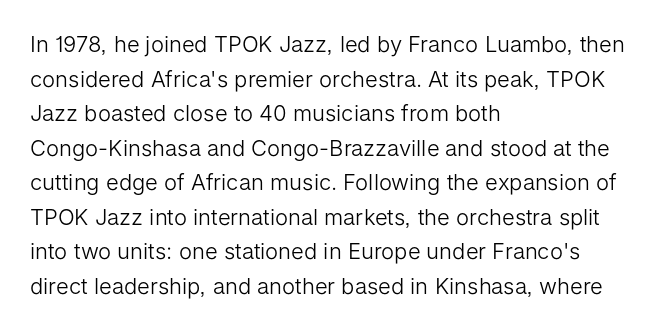
Which margin do the lines hug? The left one — the right edge is uneven. This is roman type, the default non-slanted kind. Summary of vertical rhythm: regular, with standard interline spacing. These glyphs show unthickened strokes, regular width or finer. The rendering keeps characters at their native spacing. The gap between lines stays unmarked.
